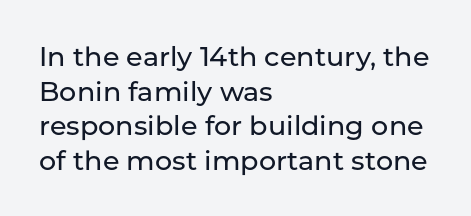
You could call the tracking neutral — neither tight nor loose. Interline gaps are of average width in this sample. The zone under the glyphs is completely vacant. A classic flush-left, rag-right setting is used for this passage. Style check: upright.
